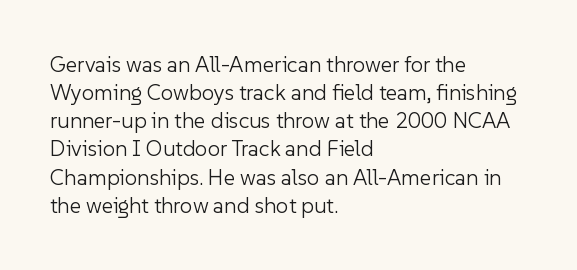
{"italic": "no", "bold": "no", "underline": "no", "align": "left", "line_spacing": "normal", "line_spacing_ratio": 1.28, "letter_spacing": "normal", "letter_spacing_em": 0.0, "glyph_px": 22}
